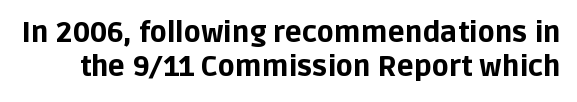
The lettering holds an erect, upright posture throughout. These lines keep a tight, regular rhythm from letter to letter. Glance below the letters and you will spot only blank space. This is heavy type, rendered in bold. These lines are rendered in a variable-pitch font. The font family rendered here belongs to the sans-serif group.
